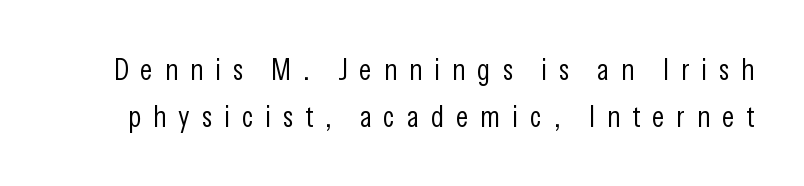
Q: Is the text bold? A: No.
Q: Is the text italic (slanted)? A: No, it is upright.
Q: Is the typeface a serif or a sans-serif typeface? A: Sans-serif.
Q: Is the text underlined? A: No.
Q: Is the spacing between letters normal or unusually wide? A: Unusually wide.
Q: Is the spacing between lines tight, normal or loose? A: Normal.
Q: Width (condensed, normal, or wide)? A: Condensed.
Q: Stroke contrast? A: Low.
Q: x-height? A: Medium.
Q: Monospaced? A: No.
